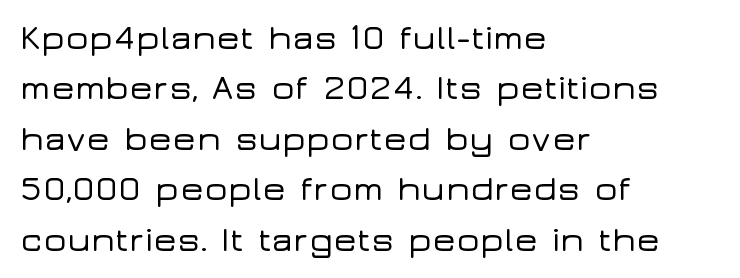
The image shows 35 px wide sans-serif type, upright; set left-aligned, normal line spacing (1.44x), normal letter spacing, not underlined; low stroke contrast and a medium x-height.
